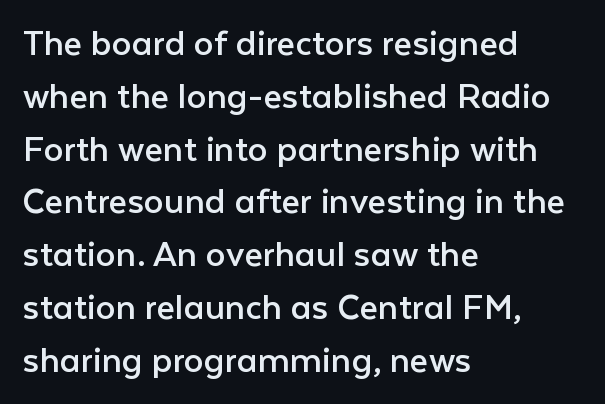
{"serif": "no", "italic": "no", "bold": "no", "weight": "regular", "width": "normal", "stroke_contrast": "low", "x_height": "medium", "monospaced": "no", "underline": "no", "align": "left", "line_spacing": "normal", "line_spacing_ratio": 1.32, "letter_spacing": "normal", "letter_spacing_em": 0.0, "glyph_px": 40}
